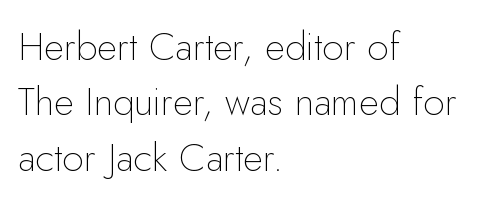
{"serif": "no", "italic": "no", "bold": "no", "weight": "thin", "width": "normal", "stroke_contrast": "low", "x_height": "small", "monospaced": "no", "underline": "no", "align": "left", "line_spacing": "normal", "line_spacing_ratio": 1.42, "letter_spacing": "normal", "letter_spacing_em": 0.0, "glyph_px": 39}
